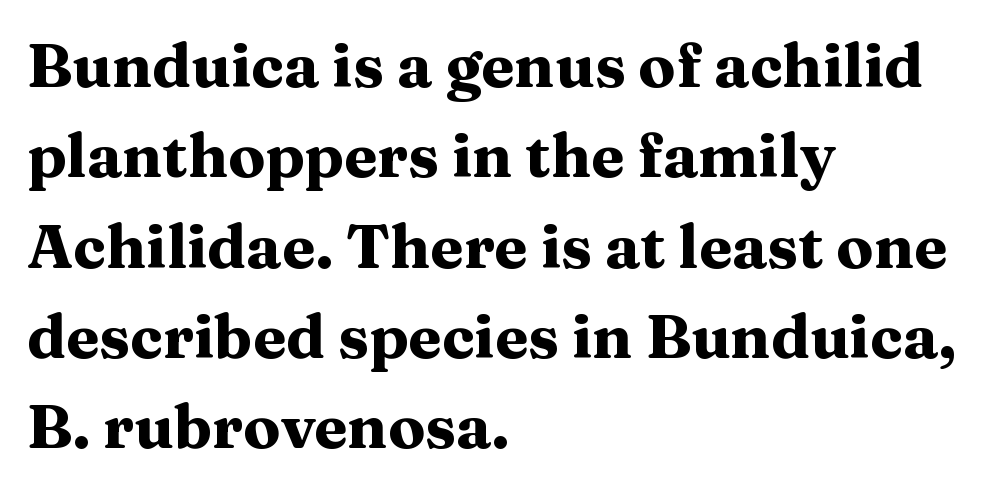
{"serif": "yes", "italic": "no", "bold": "yes", "weight": "heavy", "width": "wide", "stroke_contrast": "medium", "x_height": "medium", "monospaced": "no", "underline": "no", "align": "left", "line_spacing": "normal", "line_spacing_ratio": 1.48, "letter_spacing": "normal", "letter_spacing_em": 0.0, "glyph_px": 61}
